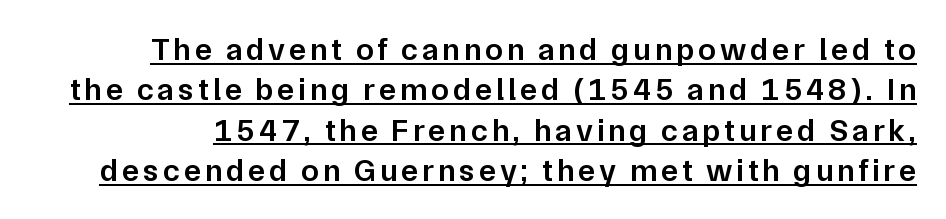
Q: Is the text bold? A: Semi-bold.
Q: Is the text italic (slanted)? A: No, it is upright.
Q: Is the typeface a serif or a sans-serif typeface? A: Sans-serif.
Q: Is the text underlined? A: Yes.
Q: Is the spacing between lines tight, normal or loose? A: Normal.
Q: Width (condensed, normal, or wide)? A: Normal.
Q: Stroke contrast? A: Low.
Q: x-height? A: Medium.
Q: Monospaced? A: No.
